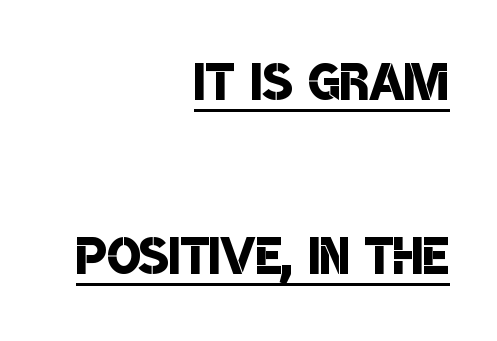
Q: Is the text bold? A: Semi-bold.
Q: Is the typeface a serif or a sans-serif typeface? A: Sans-serif.
Q: Is the text underlined? A: Yes.
Q: How is the paragraph aligned? A: Right-aligned.
Q: Is the spacing between letters normal or unusually wide? A: Normal.
Q: Is the spacing between lines tight, normal or loose? A: Loose.
Q: Width (condensed, normal, or wide)? A: Condensed.
Q: Stroke contrast? A: Low.
Q: x-height? A: Large.
Q: Monospaced? A: No.
